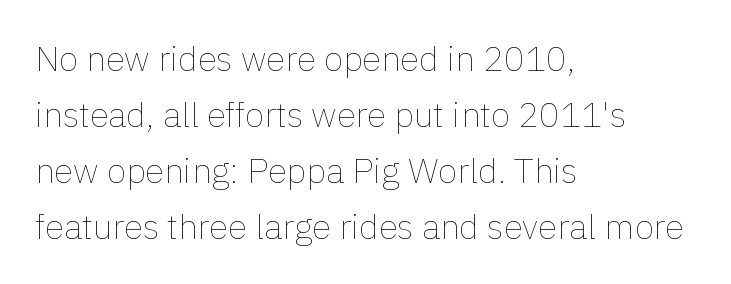
Q: Is the text bold? A: No.
Q: Is the text italic (slanted)? A: No, it is upright.
Q: Is the text underlined? A: No.
Q: How is the paragraph aligned? A: Left-aligned.
Q: Is the spacing between letters normal or unusually wide? A: Normal.
Q: Is the spacing between lines tight, normal or loose? A: Normal.
Q: Width (condensed, normal, or wide)? A: Normal.
Q: x-height? A: Medium.
Q: Monospaced? A: No.
